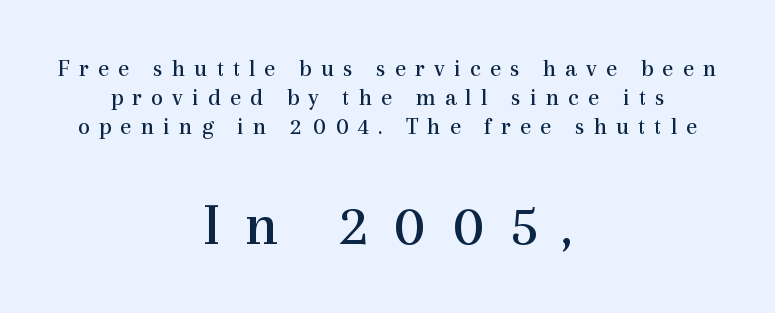
The image shows 61 px regular-weight serif type, upright; set centered, line spacing 1.21x, unusually wide letter spacing (+0.38 em), not underlined; the second (bottom) block is 2.54x larger; a medium x-height.
